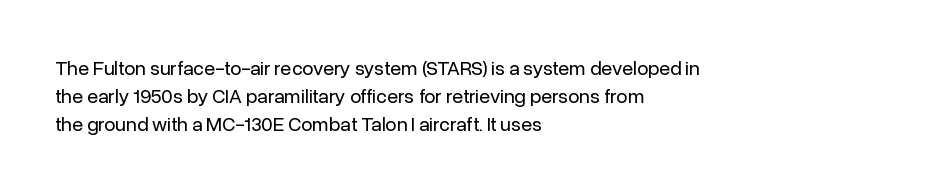
{"italic": "no", "bold": "no", "underline": "no", "align": "left", "line_spacing": "normal", "line_spacing_ratio": 1.39, "letter_spacing": "normal", "letter_spacing_em": 0.0, "glyph_px": 20}
